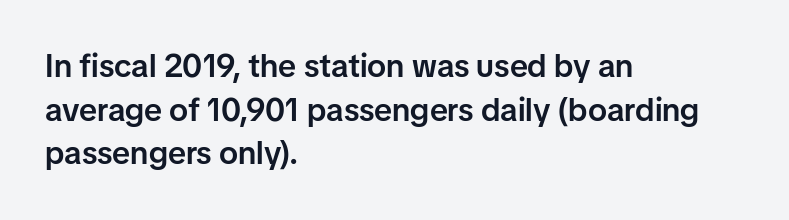
{"serif": "no", "italic": "no", "bold": "semi", "weight": "semibold", "width": "normal", "stroke_contrast": "low", "x_height": "medium", "monospaced": "no", "underline": "no", "align": "left", "line_spacing": "normal", "line_spacing_ratio": 1.36, "letter_spacing": "normal", "letter_spacing_em": 0.0, "glyph_px": 32}
